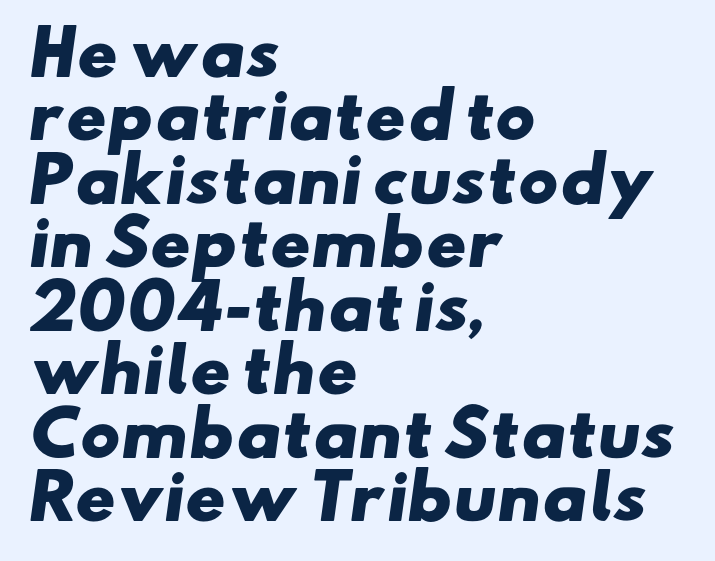
The passage is arranged the way most books set body copy — flush left. Varying glyph widths throughout — classic text-font behaviour. Emphasis by weight is at full strength: bold. Caption: standard tracking, unaltered.
